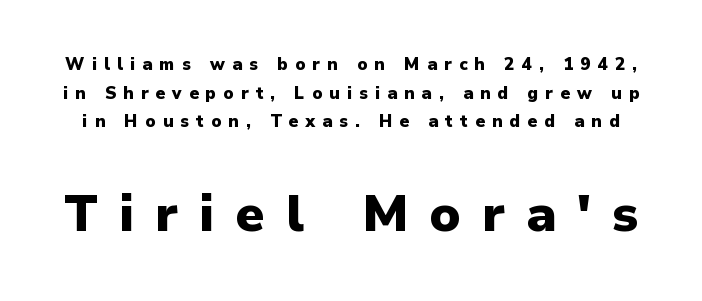
{"serif": "no", "italic": "no", "bold": "yes", "weight": "heavy", "width": "normal", "stroke_contrast": "low", "x_height": "medium", "monospaced": "no", "underline": "no", "line_spacing": "normal", "line_spacing_ratio": 1.69, "letter_spacing": "wide", "letter_spacing_em": 0.42, "larger_block": "second", "size_ratio": 3.0, "glyph_px": 51}
